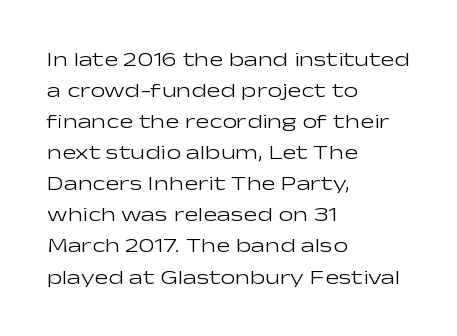
The image shows 21 px text type, upright; set left-aligned, normal line spacing (1.48x), normal letter spacing, not underlined.
